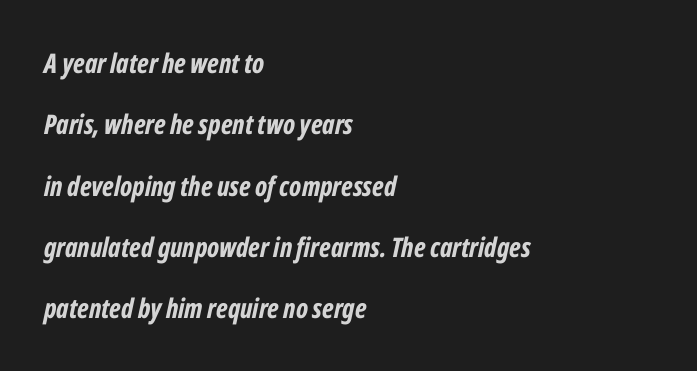
The passage is arranged the way most books set body copy — flush left. The baseline area is clear. There's an unmistakable incline to the writing here. Heft: maximum for text — a bold. Notice the wide empty band between every row — that's loose leading. Nothing unusual about the tracking: characters are spaced as the font intends.
